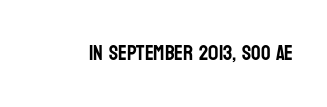
The image shows 21 px text type, upright; set normal letter spacing, not underlined.
